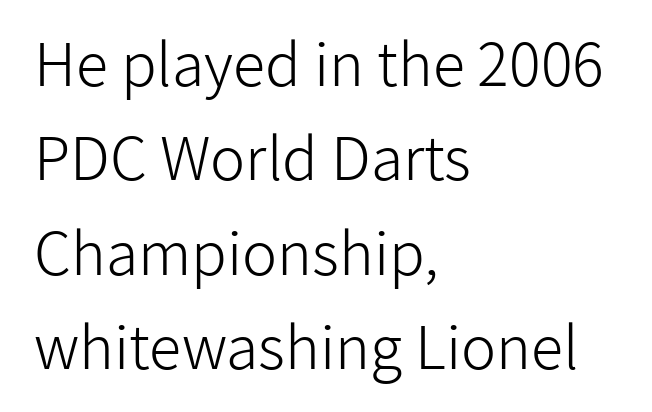
{"serif": "no", "italic": "no", "bold": "no", "weight": "light", "width": "normal", "stroke_contrast": "low", "x_height": "medium", "monospaced": "no", "underline": "no", "align": "left", "line_spacing": "normal", "line_spacing_ratio": 1.6, "letter_spacing": "normal", "letter_spacing_em": 0.0, "glyph_px": 59}
